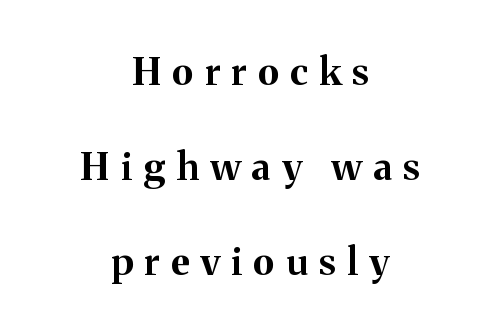
Q: Is the text bold? A: Yes.
Q: Is the text italic (slanted)? A: No, it is upright.
Q: Is the typeface a serif or a sans-serif typeface? A: Serif.
Q: Is the text underlined? A: No.
Q: How is the paragraph aligned? A: Centered.
Q: Is the spacing between letters normal or unusually wide? A: Unusually wide.
Q: Is the spacing between lines tight, normal or loose? A: Loose.
Q: Width (condensed, normal, or wide)? A: Normal.
Q: Stroke contrast? A: Medium.
Q: x-height? A: Medium.
Q: Monospaced? A: No.
